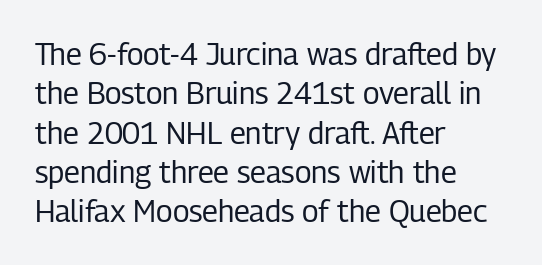
Q: Is the text bold? A: No.
Q: Is the text italic (slanted)? A: No, it is upright.
Q: Is the typeface a serif or a sans-serif typeface? A: Sans-serif.
Q: Is the text underlined? A: No.
Q: How is the paragraph aligned? A: Left-aligned.
Q: Is the spacing between letters normal or unusually wide? A: Normal.
Q: Is the spacing between lines tight, normal or loose? A: Normal.
Q: Width (condensed, normal, or wide)? A: Condensed.
Q: Stroke contrast? A: Low.
Q: x-height? A: Medium.
Q: Monospaced? A: No.
